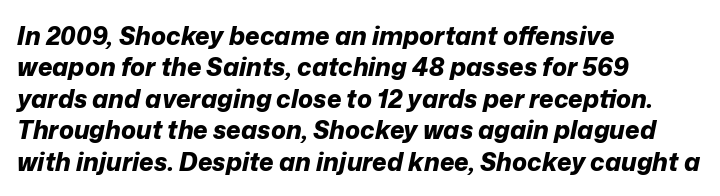
Q: Is the text bold? A: Yes.
Q: Is the text italic (slanted)? A: Yes, it leans right by about 12 degrees.
Q: Is the text underlined? A: No.
Q: How is the paragraph aligned? A: Left-aligned.
Q: Is the spacing between letters normal or unusually wide? A: Normal.
Q: Is the spacing between lines tight, normal or loose? A: Normal.
